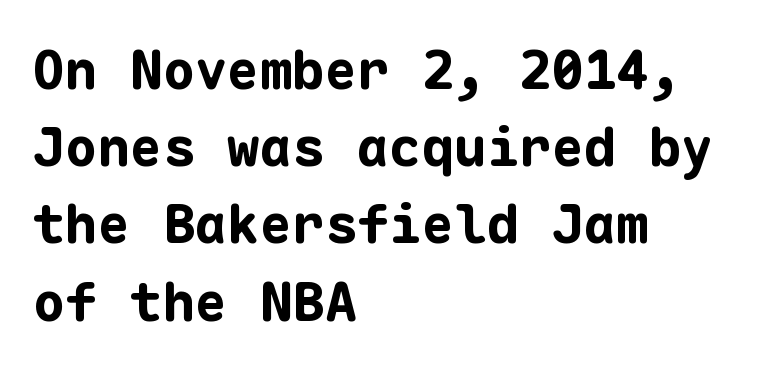
Q: Is the text bold? A: Yes.
Q: Is the text italic (slanted)? A: No, it is upright.
Q: Is the typeface a serif or a sans-serif typeface? A: Sans-serif.
Q: Is the text underlined? A: No.
Q: How is the paragraph aligned? A: Left-aligned.
Q: Is the spacing between letters normal or unusually wide? A: Normal.
Q: Is the spacing between lines tight, normal or loose? A: Normal.
Q: Width (condensed, normal, or wide)? A: Normal.
Q: Stroke contrast? A: Low.
Q: x-height? A: Medium.
Q: Monospaced? A: Yes.
